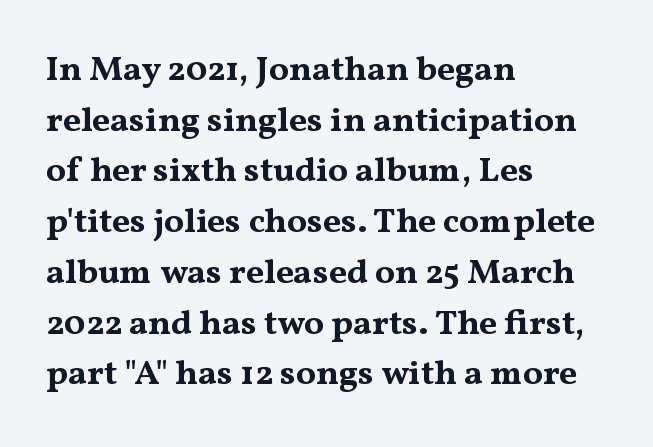
The image shows 35 px bold, wide serif type, upright; set left-aligned, normal line spacing (1.45x), normal letter spacing, not underlined; medium stroke contrast and a medium x-height.
